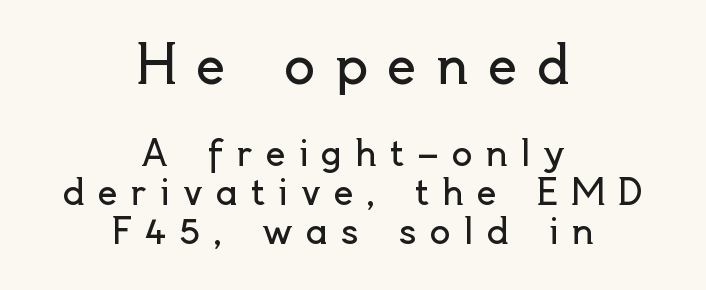
{"serif": "no", "italic": "no", "bold": "no", "weight": "regular", "width": "normal", "x_height": "small", "monospaced": "no", "underline": "no", "align": "center", "line_spacing": "tight", "line_spacing_ratio": 1.12, "letter_spacing": "wide", "letter_spacing_em": 0.37, "larger_block": "first", "size_ratio": 1.49, "glyph_px": 52}
